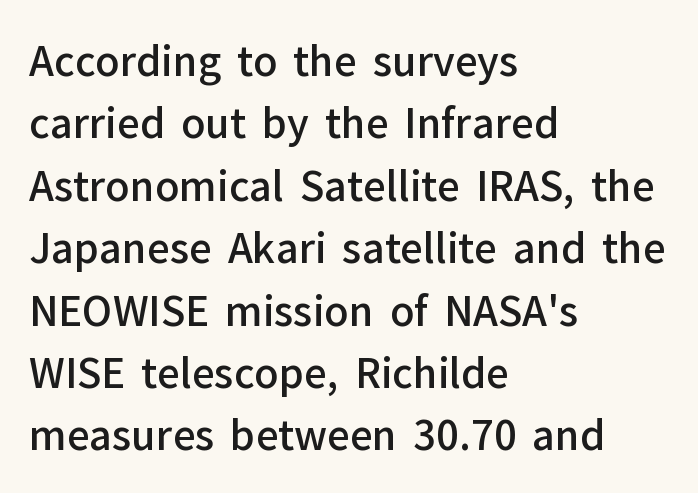
{"serif": "no", "italic": "no", "bold": "semi", "weight": "semibold", "width": "normal", "stroke_contrast": "low", "x_height": "medium", "monospaced": "no", "underline": "no", "align": "left", "line_spacing": "normal", "line_spacing_ratio": 1.56, "letter_spacing": "normal", "letter_spacing_em": 0.0, "glyph_px": 40}
